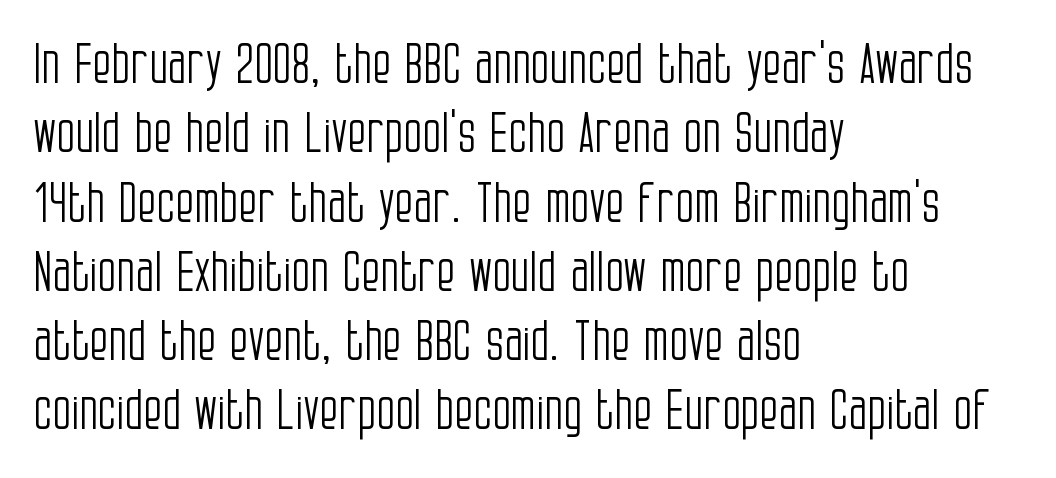
Q: Is the text bold? A: No.
Q: Is the text italic (slanted)? A: No, it is upright.
Q: Is the typeface a serif or a sans-serif typeface? A: Sans-serif.
Q: Is the text underlined? A: No.
Q: How is the paragraph aligned? A: Left-aligned.
Q: Is the spacing between letters normal or unusually wide? A: Normal.
Q: Is the spacing between lines tight, normal or loose? A: Normal.
Q: Width (condensed, normal, or wide)? A: Condensed.
Q: Stroke contrast? A: Low.
Q: x-height? A: Large.
Q: Monospaced? A: No.
